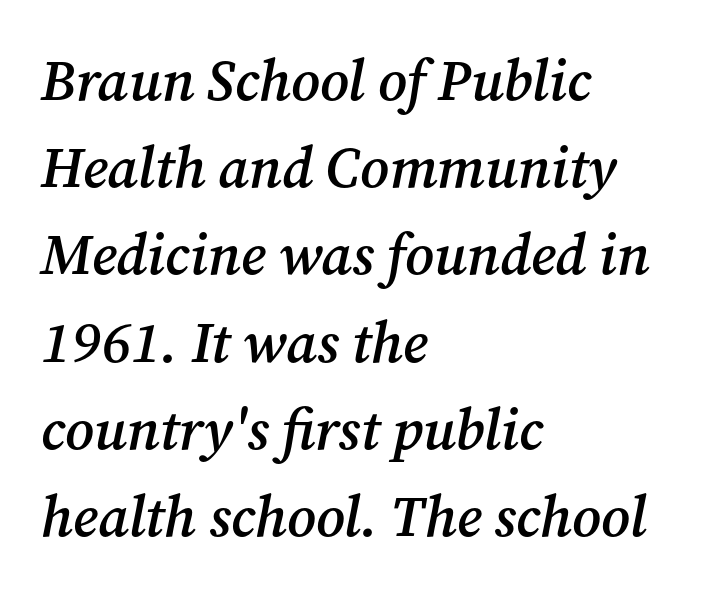
Q: Is the text bold? A: Semi-bold.
Q: Is the text italic (slanted)? A: Yes, it leans right by about 12 degrees.
Q: Is the typeface a serif or a sans-serif typeface? A: Serif.
Q: Is the text underlined? A: No.
Q: How is the paragraph aligned? A: Left-aligned.
Q: Is the spacing between letters normal or unusually wide? A: Normal.
Q: Is the spacing between lines tight, normal or loose? A: Normal.
Q: Width (condensed, normal, or wide)? A: Normal.
Q: Stroke contrast? A: Medium.
Q: x-height? A: Medium.
Q: Monospaced? A: No.
